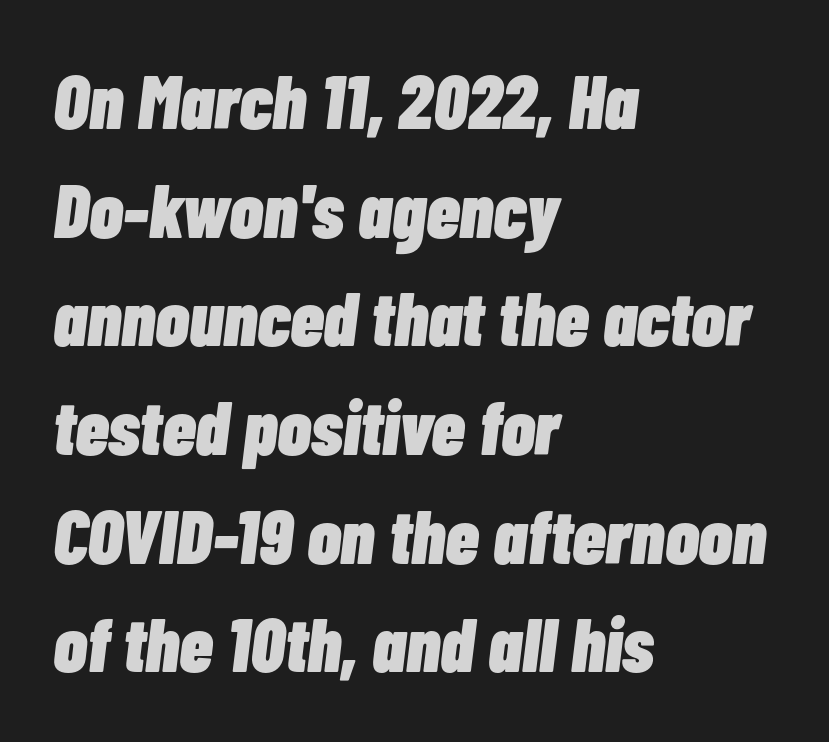
The image shows 76 px heavy, condensed type, italic (leaning right); set left-aligned, normal line spacing (1.43x), normal letter spacing, not underlined; low stroke contrast and a medium x-height.
